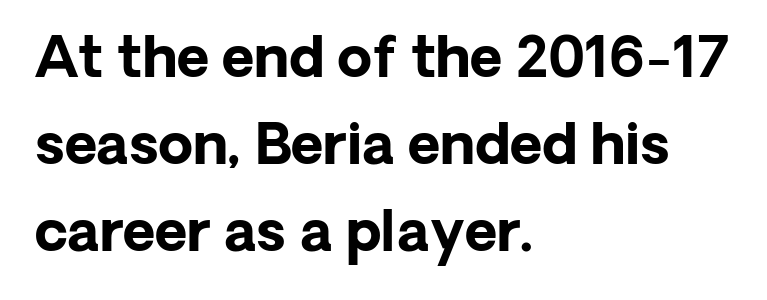
Q: Is the text bold? A: Yes.
Q: Is the text italic (slanted)? A: No, it is upright.
Q: Is the typeface a serif or a sans-serif typeface? A: Sans-serif.
Q: Is the text underlined? A: No.
Q: How is the paragraph aligned? A: Left-aligned.
Q: Is the spacing between letters normal or unusually wide? A: Normal.
Q: Is the spacing between lines tight, normal or loose? A: Normal.
Q: Width (condensed, normal, or wide)? A: Normal.
Q: Stroke contrast? A: Low.
Q: x-height? A: Medium.
Q: Monospaced? A: No.
